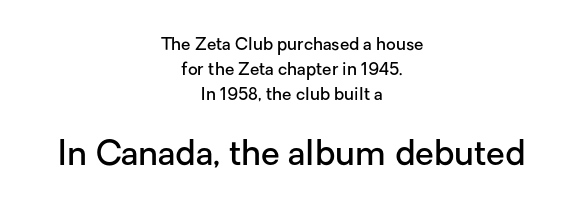
Q: Is the text bold? A: Semi-bold.
Q: Is the text italic (slanted)? A: No, it is upright.
Q: Is the typeface a serif or a sans-serif typeface? A: Sans-serif.
Q: Is the text underlined? A: No.
Q: How is the paragraph aligned? A: Centered.
Q: Is the spacing between letters normal or unusually wide? A: Normal.
Q: Is the spacing between lines tight, normal or loose? A: Normal.
Q: Which block of text is set in a larger size, the first (top) or the second (bottom)? A: The second (bottom) one.
Q: Width (condensed, normal, or wide)? A: Normal.
Q: Stroke contrast? A: Low.
Q: x-height? A: Medium.
Q: Monospaced? A: No.
